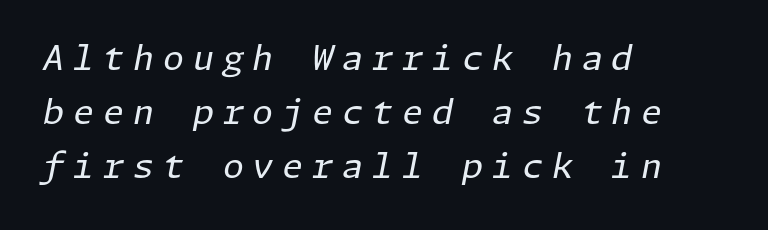
The image shows 34 px regular-weight type, italic (leaning right); set left-aligned, normal line spacing (1.59x), unusually wide letter spacing (+0.26 em), not underlined; low stroke contrast and a medium x-height.
